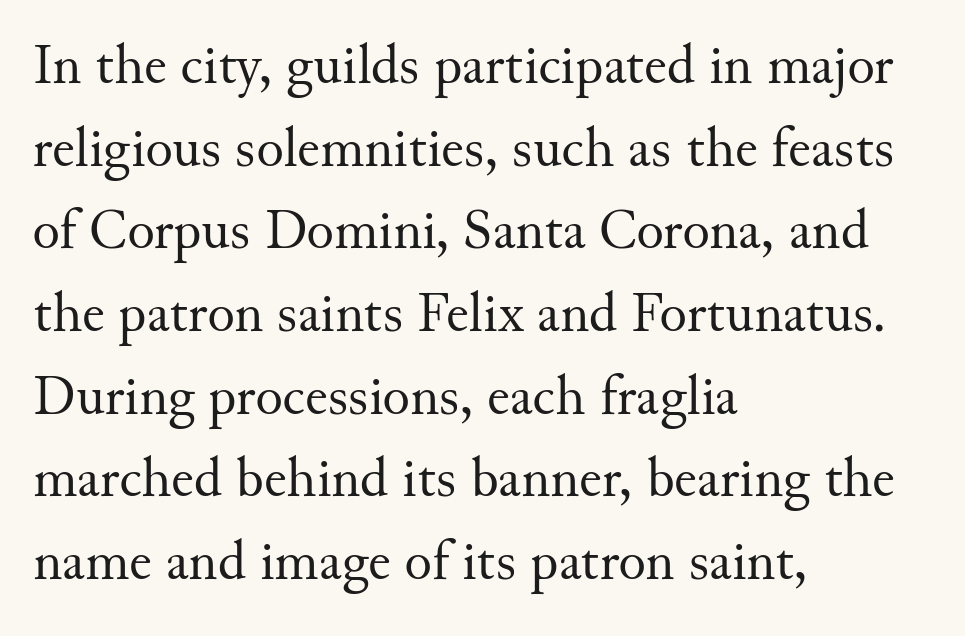
{"serif": "yes", "italic": "no", "bold": "no", "weight": "regular", "width": "normal", "stroke_contrast": "medium", "x_height": "small", "monospaced": "no", "underline": "no", "align": "left", "line_spacing": "normal", "line_spacing_ratio": 1.45, "letter_spacing": "normal", "letter_spacing_em": 0.0, "glyph_px": 57}
